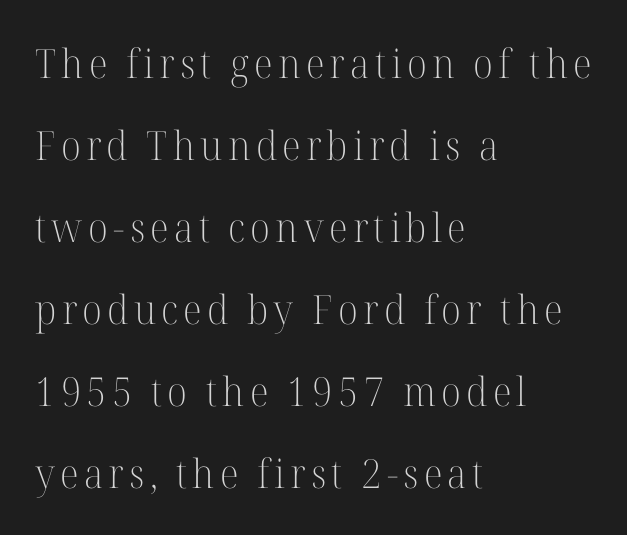
The image shows 40 px light serif type, upright; set left-aligned, loose line spacing (2.05x), not underlined; high stroke contrast and a medium x-height.
